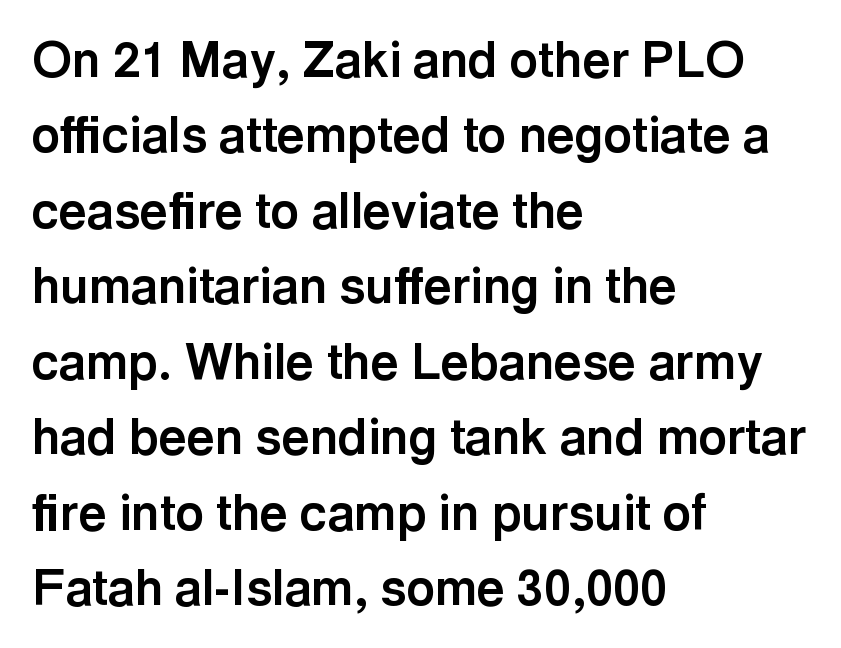
The glyphs have the mass of a bold cut. Descenders hang freely into open space. Classification — sans serif. Ascenders rise straight up at ninety degrees. Varying glyph widths throughout — classic text-font behaviour. Observe the ordinary spacing: letters are neighbours, not strangers.
